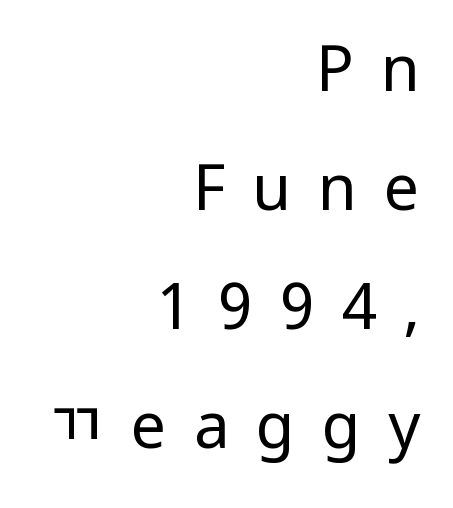
Q: Is the text bold? A: No.
Q: Is the text italic (slanted)? A: No, it is upright.
Q: Is the typeface a serif or a sans-serif typeface? A: Sans-serif.
Q: Is the text underlined? A: No.
Q: How is the paragraph aligned? A: Right-aligned.
Q: Is the spacing between letters normal or unusually wide? A: Unusually wide.
Q: Width (condensed, normal, or wide)? A: Condensed.
Q: Stroke contrast? A: Low.
Q: x-height? A: Large.
Q: Monospaced? A: No.
